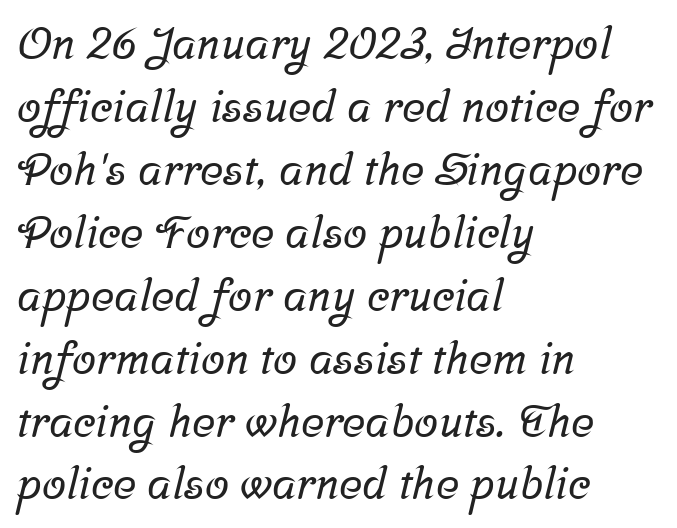
{"width": "normal", "stroke_contrast": "low", "x_height": "medium", "monospaced": "no", "underline": "no", "align": "left", "line_spacing": "normal", "line_spacing_ratio": 1.43, "letter_spacing": "normal", "letter_spacing_em": 0.0, "glyph_px": 44}
